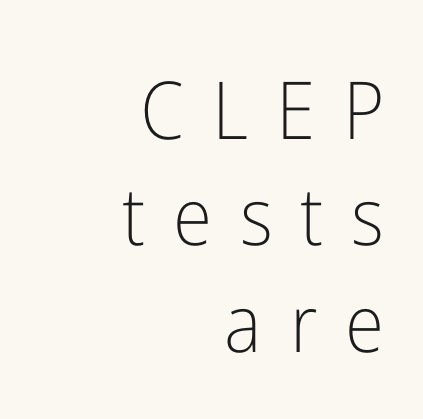
The image shows 80 px light, condensed sans-serif type, upright; set right-aligned, normal line spacing (1.33x), unusually wide letter spacing (+0.35 em), not underlined; low stroke contrast and a medium x-height.
